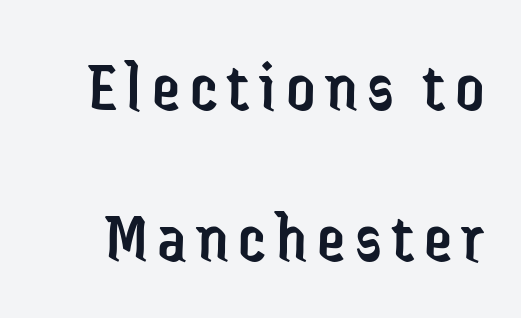
The image shows 71 px regular-weight, condensed sans-serif type, upright; set loose line spacing (2.13x), not underlined; low stroke contrast and a medium x-height.
